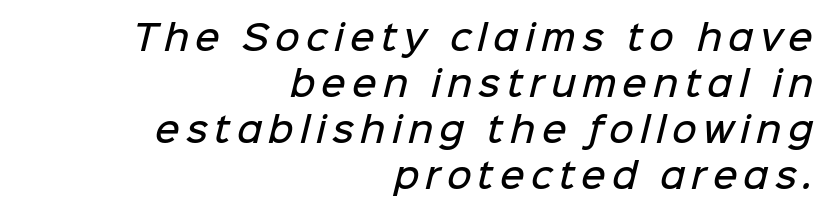
Typesetter's note: demi weight, one step under bold. The letters carry no serifs — their stems end cleanly without finishing strokes. Here the designer chose a conventional face with non-uniform glyph widths. The vertical gap from one line to the next is medium. All the whitespace from short lines collects on the left. Each row of text sits above clean, open space.
